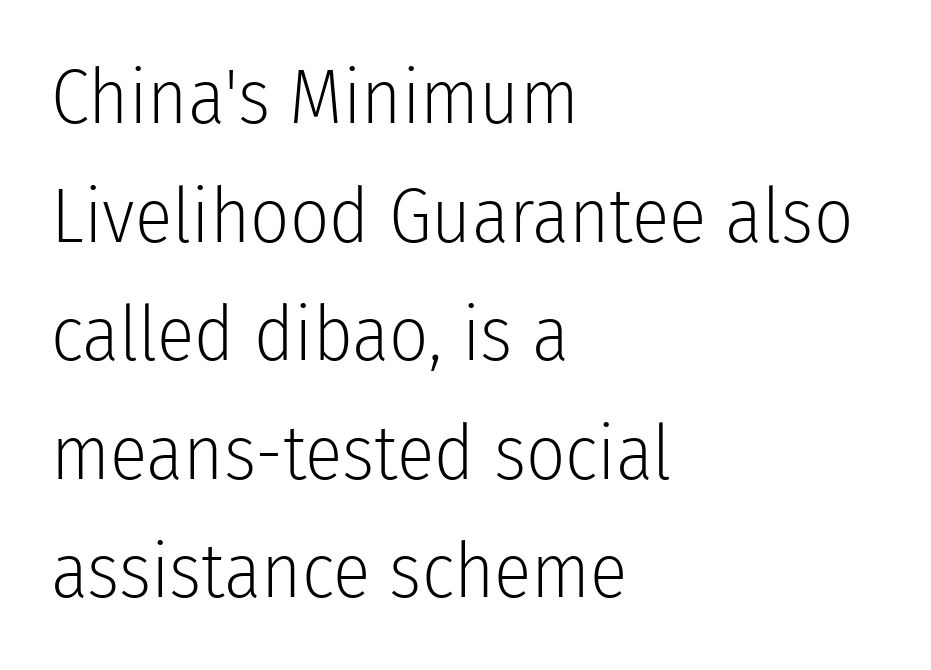
{"serif": "no", "italic": "no", "bold": "no", "weight": "light", "width": "condensed", "stroke_contrast": "low", "x_height": "medium", "monospaced": "no", "underline": "no", "align": "left", "line_spacing": "normal", "line_spacing_ratio": 1.54, "letter_spacing": "normal", "letter_spacing_em": 0.0, "glyph_px": 77}
